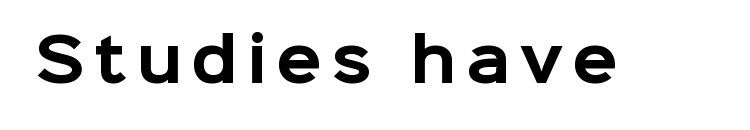
Here the designer chose a conventional face with non-uniform glyph widths. Is there any slant? The stems are plumb. A typesetter would label this face a sans. The zone under the glyphs is completely vacant. Weight check: bold — yes, fully.
